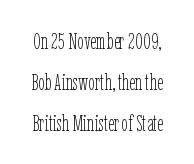
A light-to-regular cut is what we see here. The letters stand straight up with perfectly vertical stems. Words appear dense and cohesive because spacing is normal. Check the space under the baseline: it is left empty.
